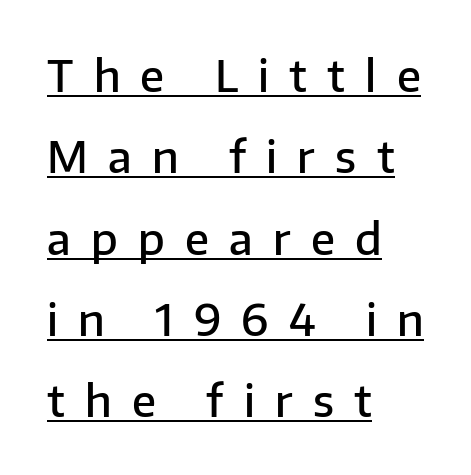
Has an underline been added? It has. Every row of glyphs begins at an identical x-position on the left. Emphasis by weight is partial: semibold. These lines are rendered in a variable-pitch font.
